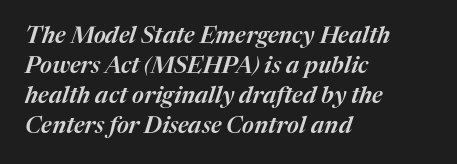
{"italic": "yes", "lean": "right", "slant_degrees": 17, "underline": "no", "align": "left", "line_spacing": "normal", "line_spacing_ratio": 1.3, "letter_spacing": "normal", "letter_spacing_em": 0.0, "glyph_px": 23}
